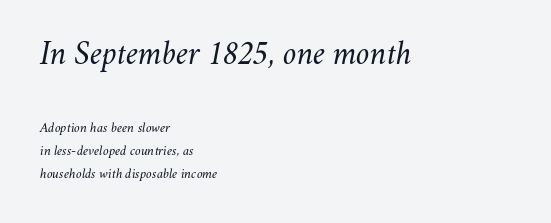
{"italic": "yes", "lean": "right", "slant_degrees": 11, "bold": "no", "weight": "regular", "width": "normal", "stroke_contrast": "medium", "x_height": "small", "monospaced": "no", "underline": "no", "align": "left", "line_spacing": "normal", "line_spacing_ratio": 1.65, "letter_spacing": "normal", "letter_spacing_em": 0.0, "larger_block": "first", "size_ratio": 2.36, "glyph_px": 33}
